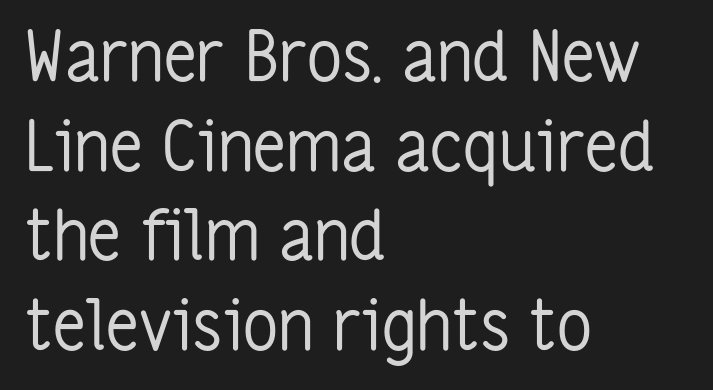
The letters advance in unequal steps, a hallmark of proportional type. The gaps between neighbouring characters are ordinary and unremarkable. Summary of vertical rhythm: regular, with standard interline spacing. The letters stand straight up with perfectly vertical stems. Unlike a traditional serif, this face leaves its strokes unadorned. Any mark beneath the type? The region is blank.
